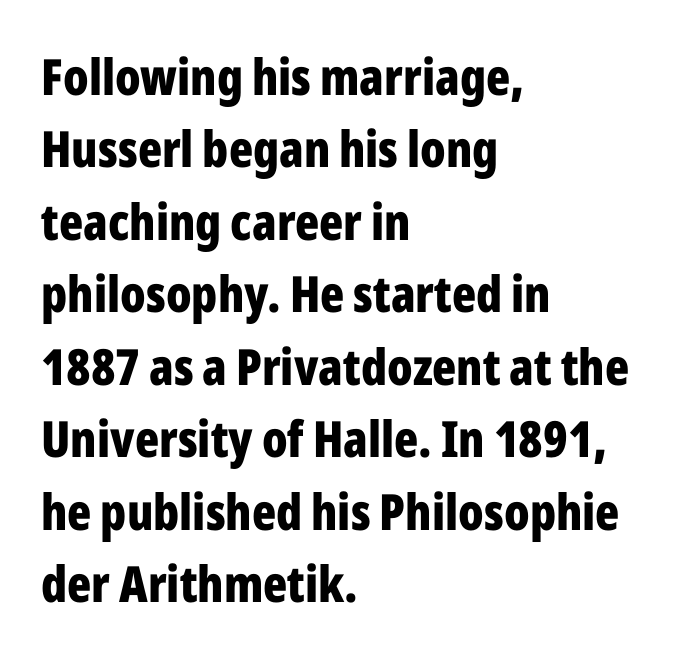
Varying glyph widths throughout — classic text-font behaviour. The letters stand upright; this is a roman face. Students, note that the glyphs here touch the page at normal intervals. This block has exactly the height ordinary leading produces. The type family on display is of the sans-serif kind. Which margin do the lines hug? The left one — the right edge is uneven.
